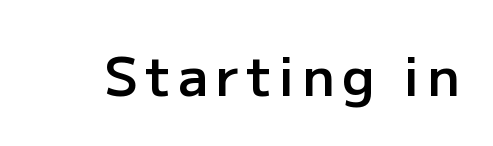
Q: Is the text bold? A: Semi-bold.
Q: Is the text italic (slanted)? A: No, it is upright.
Q: Is the typeface a serif or a sans-serif typeface? A: Sans-serif.
Q: Is the text underlined? A: No.
Q: Width (condensed, normal, or wide)? A: Normal.
Q: Stroke contrast? A: Low.
Q: x-height? A: Medium.
Q: Monospaced? A: No.
